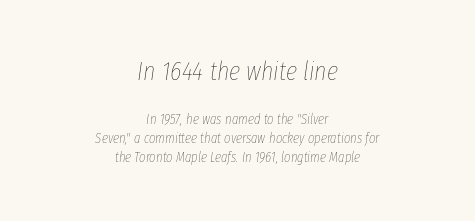
{"italic": "yes", "lean": "right", "slant_degrees": 8, "bold": "no", "underline": "no", "align": "center", "line_spacing": "normal", "line_spacing_ratio": 1.33, "letter_spacing": "normal", "letter_spacing_em": 0.0, "larger_block": "first", "size_ratio": 1.86, "glyph_px": 26}
